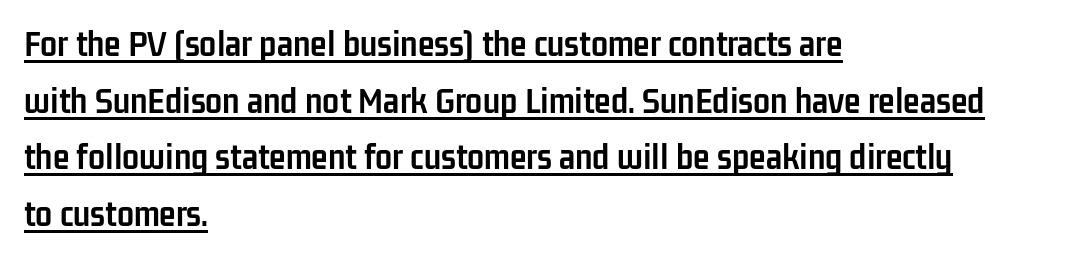
Q: Is the text bold? A: Yes.
Q: Is the text italic (slanted)? A: No, it is upright.
Q: Is the typeface a serif or a sans-serif typeface? A: Sans-serif.
Q: Is the text underlined? A: Yes.
Q: How is the paragraph aligned? A: Left-aligned.
Q: Is the spacing between letters normal or unusually wide? A: Normal.
Q: Is the spacing between lines tight, normal or loose? A: Normal.
Q: Width (condensed, normal, or wide)? A: Condensed.
Q: Stroke contrast? A: Low.
Q: x-height? A: Medium.
Q: Monospaced? A: No.
